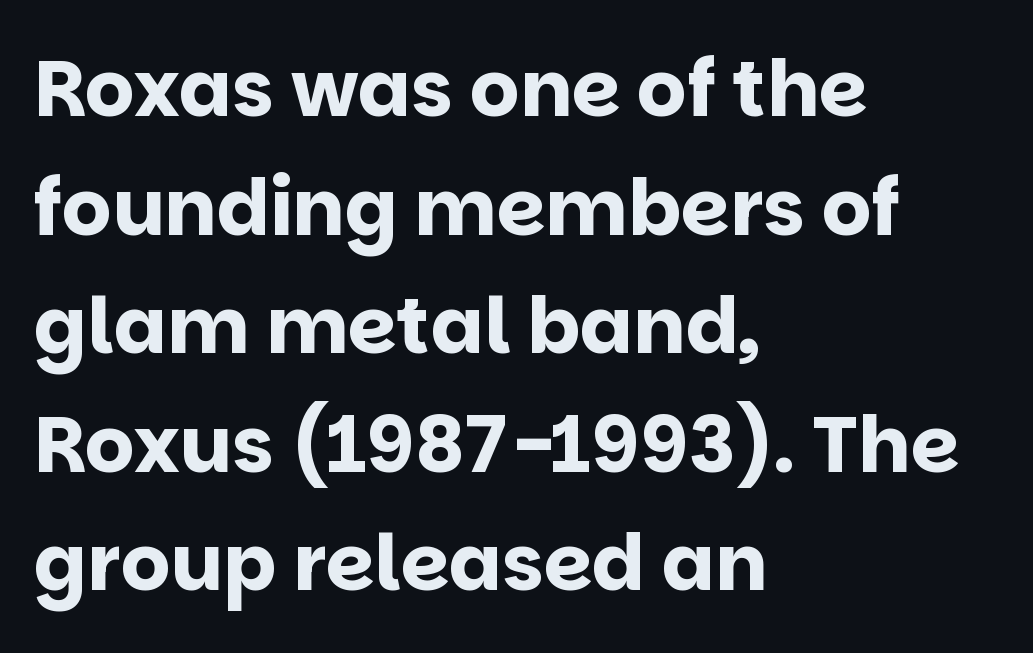
{"serif": "no", "italic": "no", "bold": "yes", "weight": "bold", "width": "normal", "stroke_contrast": "low", "x_height": "large", "monospaced": "no", "underline": "no", "align": "left", "line_spacing": "normal", "line_spacing_ratio": 1.52, "letter_spacing": "normal", "letter_spacing_em": 0.0, "glyph_px": 78}
